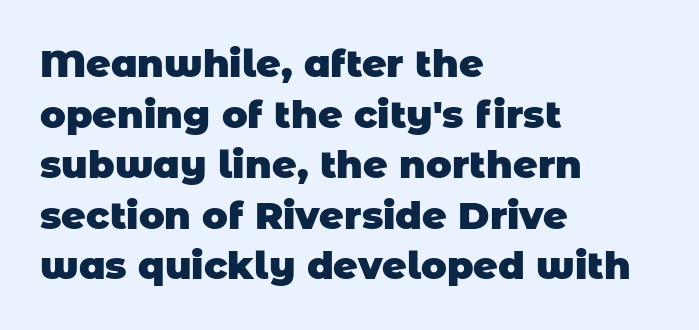
{"serif": "no", "bold": "yes", "weight": "heavy", "width": "normal", "stroke_contrast": "low", "x_height": "large", "monospaced": "no", "underline": "no", "align": "left", "line_spacing": "normal", "line_spacing_ratio": 1.33, "letter_spacing": "normal", "letter_spacing_em": 0.0, "glyph_px": 38}
